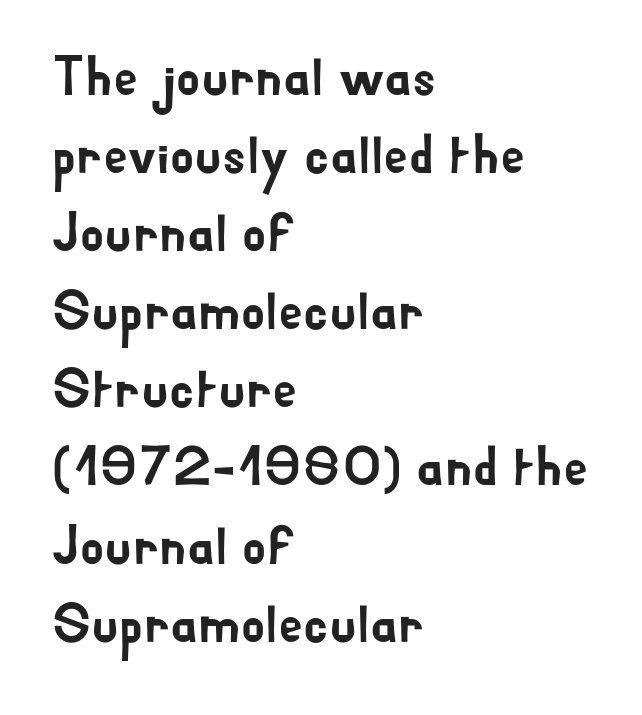
What kind of face is this? One without serifs — a sans. In CSS terms this would be text-align: left. The area under the type is left untouched. The gaps between neighbouring characters are ordinary and unremarkable. Each letter keeps its own natural width here, so spacing adapts to shape. Does the leading feel generous? No, just average.
